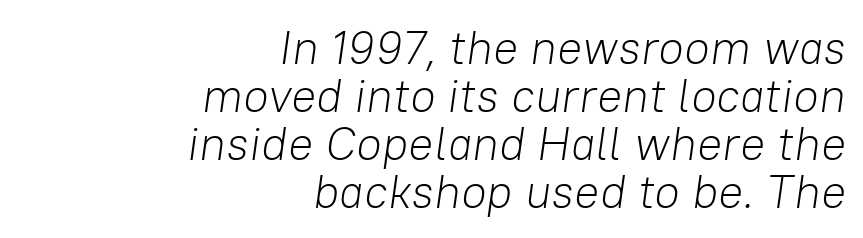
{"italic": "yes", "lean": "right", "slant_degrees": 8, "bold": "no", "weight": "light", "width": "normal", "stroke_contrast": "low", "x_height": "medium", "monospaced": "no", "underline": "no", "align": "right", "line_spacing": "tight", "line_spacing_ratio": 1.02, "letter_spacing": "normal", "letter_spacing_em": 0.0, "glyph_px": 47}
